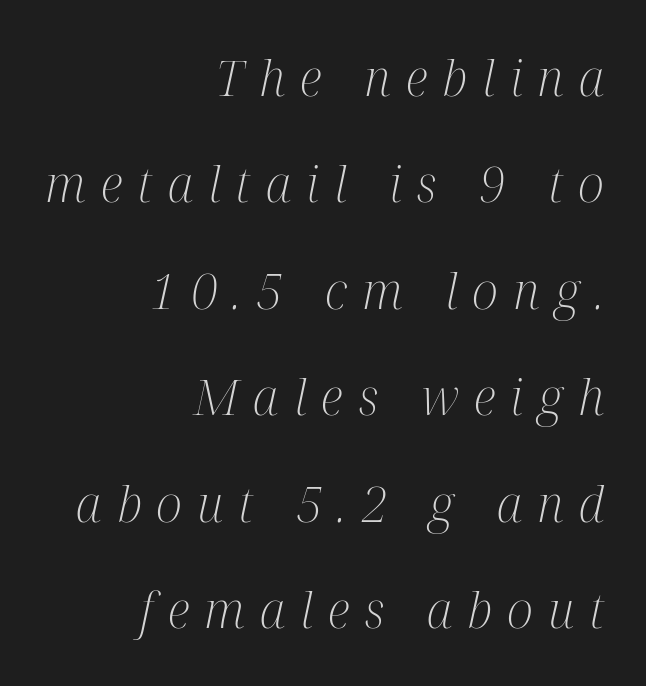
Q: Is the text bold? A: No.
Q: Is the text italic (slanted)? A: Yes, it leans right by about 12 degrees.
Q: Is the typeface a serif or a sans-serif typeface? A: Serif.
Q: Is the text underlined? A: No.
Q: How is the paragraph aligned? A: Right-aligned.
Q: Is the spacing between letters normal or unusually wide? A: Unusually wide.
Q: Is the spacing between lines tight, normal or loose? A: Loose.
Q: Width (condensed, normal, or wide)? A: Condensed.
Q: Stroke contrast? A: Medium.
Q: x-height? A: Medium.
Q: Monospaced? A: No.
